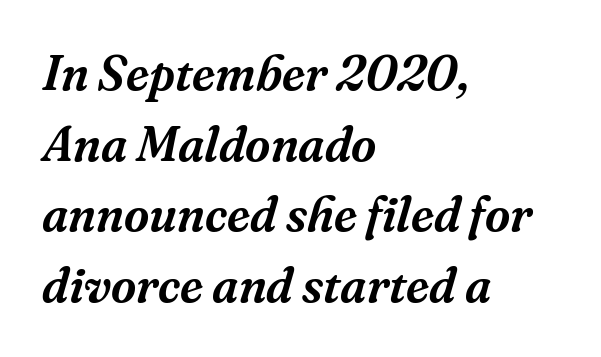
Observe the lean: these are italic letterforms. The paragraph has a hard left edge and a soft right edge. Unmarked baselines from the first word to the last. Varying glyph widths throughout — classic text-font behaviour. In terms of leading, this rendering sits right in the middle.
